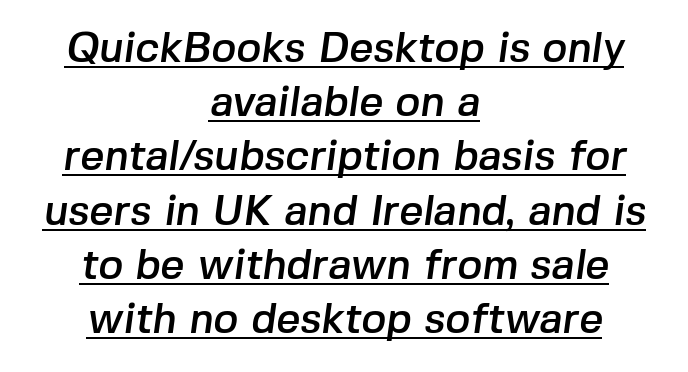
Q: Is the typeface a serif or a sans-serif typeface? A: Sans-serif.
Q: Is the text underlined? A: Yes.
Q: How is the paragraph aligned? A: Centered.
Q: Is the spacing between letters normal or unusually wide? A: Normal.
Q: Is the spacing between lines tight, normal or loose? A: Normal.
Q: Width (condensed, normal, or wide)? A: Normal.
Q: Stroke contrast? A: Low.
Q: x-height? A: Medium.
Q: Monospaced? A: No.
